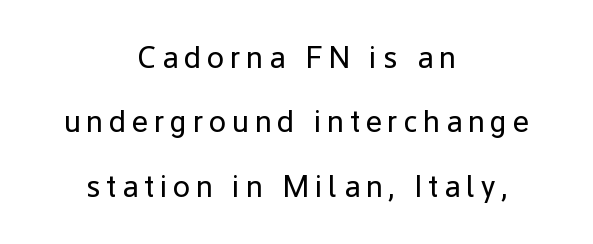
Q: Is the text bold? A: No.
Q: Is the text italic (slanted)? A: No, it is upright.
Q: Is the typeface a serif or a sans-serif typeface? A: Sans-serif.
Q: Is the text underlined? A: No.
Q: How is the paragraph aligned? A: Centered.
Q: Is the spacing between lines tight, normal or loose? A: Loose.
Q: Width (condensed, normal, or wide)? A: Normal.
Q: Stroke contrast? A: Low.
Q: x-height? A: Medium.
Q: Monospaced? A: No.
